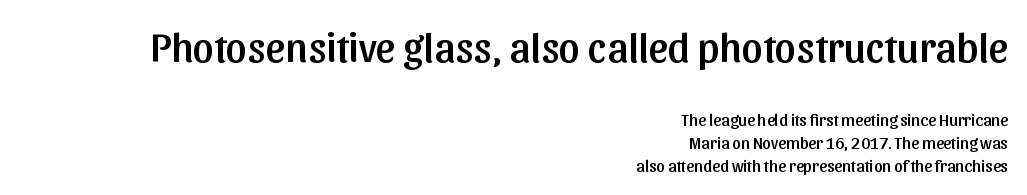
The image shows 42 px sans-serif type, upright; set right-aligned, normal line spacing (1.33x), normal letter spacing, not underlined; the first (top) block is 2.47x larger; low stroke contrast and a medium x-height.
